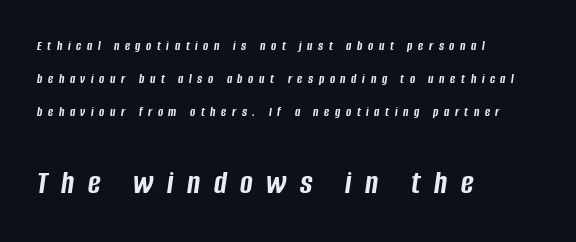
{"italic": "yes", "lean": "right", "slant_degrees": 8, "bold": "yes", "weight": "semibold", "width": "condensed", "stroke_contrast": "low", "x_height": "large", "monospaced": "no", "underline": "no", "align": "left", "line_spacing": "loose", "line_spacing_ratio": 2.34, "letter_spacing": "wide", "letter_spacing_em": 0.4, "larger_block": "second", "size_ratio": 2.43, "glyph_px": 34}
